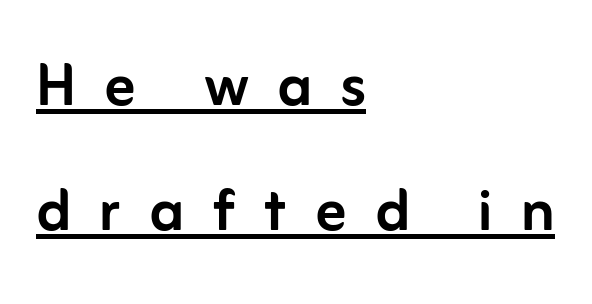
Q: Is the text italic (slanted)? A: No, it is upright.
Q: Is the typeface a serif or a sans-serif typeface? A: Sans-serif.
Q: Is the text underlined? A: Yes.
Q: How is the paragraph aligned? A: Left-aligned.
Q: Is the spacing between letters normal or unusually wide? A: Unusually wide.
Q: Is the spacing between lines tight, normal or loose? A: Normal.
Q: Width (condensed, normal, or wide)? A: Normal.
Q: Stroke contrast? A: Low.
Q: x-height? A: Medium.
Q: Monospaced? A: No.
